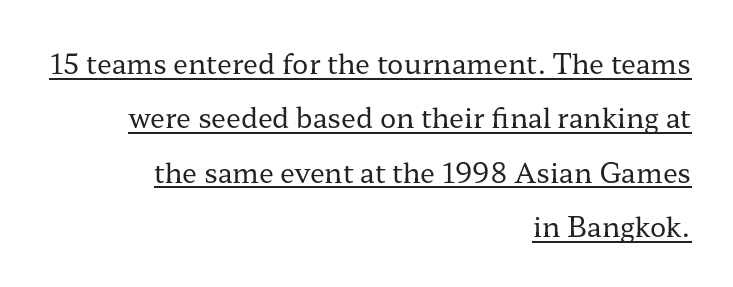
{"italic": "no", "bold": "no", "underline": "yes", "align": "right", "line_spacing": "loose", "line_spacing_ratio": 2.01, "letter_spacing": "normal", "letter_spacing_em": 0.0, "glyph_px": 27}
